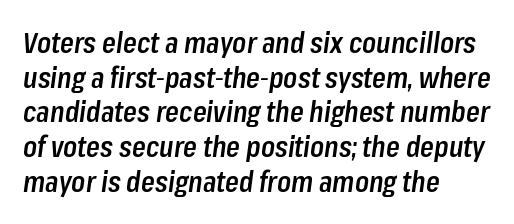
{"italic": "yes", "lean": "right", "slant_degrees": 8, "bold": "semi", "weight": "semibold", "width": "condensed", "stroke_contrast": "low", "x_height": "medium", "monospaced": "no", "underline": "no", "align": "left", "line_spacing_ratio": 1.24, "letter_spacing": "normal", "letter_spacing_em": 0.0, "glyph_px": 28}
